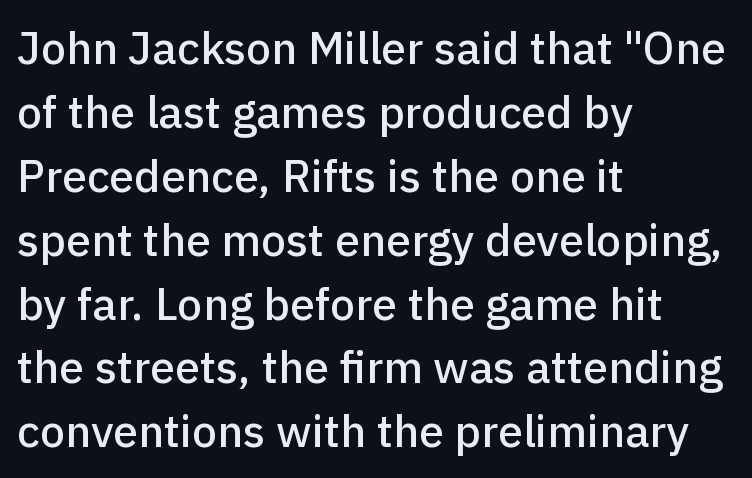
The image shows 45 px sans-serif type, upright; set left-aligned, normal line spacing (1.42x), normal letter spacing, not underlined; low stroke contrast and a medium x-height.
